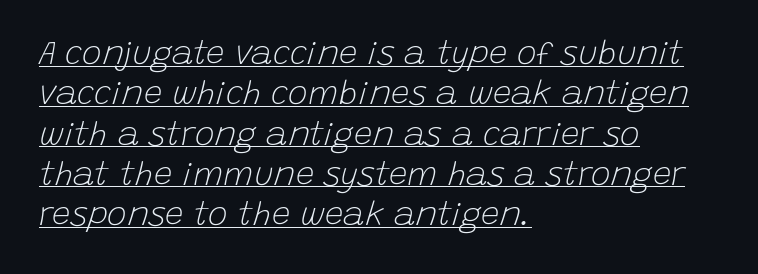
{"italic": "yes", "lean": "right", "slant_degrees": 15, "bold": "no", "weight": "light", "width": "normal", "stroke_contrast": "low", "x_height": "large", "monospaced": "no", "underline": "yes", "align": "left", "line_spacing_ratio": 1.22, "letter_spacing": "normal", "letter_spacing_em": 0.0, "glyph_px": 33}
